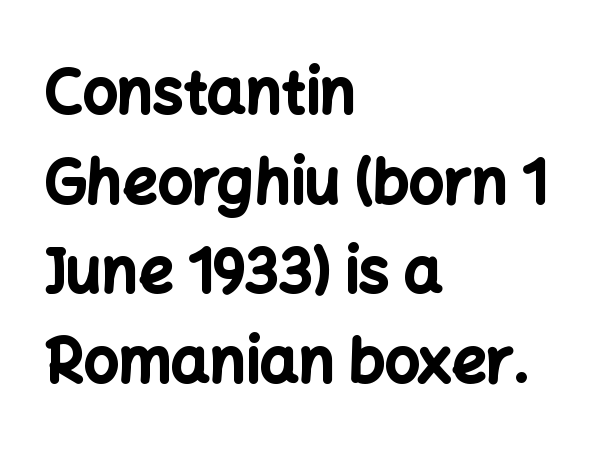
The image shows 61 px bold sans-serif type, upright; set left-aligned, normal line spacing (1.47x), normal letter spacing, not underlined; low stroke contrast and a medium x-height.
